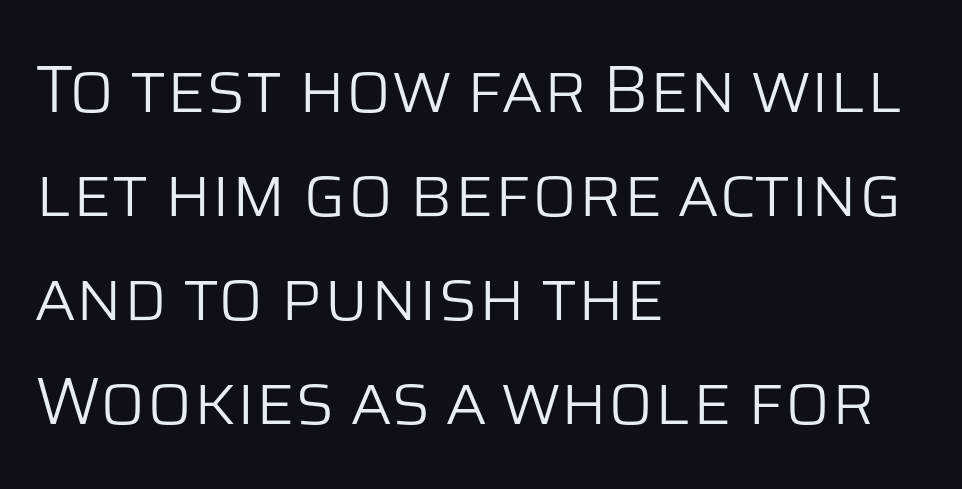
The image shows 67 px light sans-serif type, upright; set left-aligned, normal line spacing (1.55x), normal letter spacing, not underlined; low stroke contrast and a large x-height.
